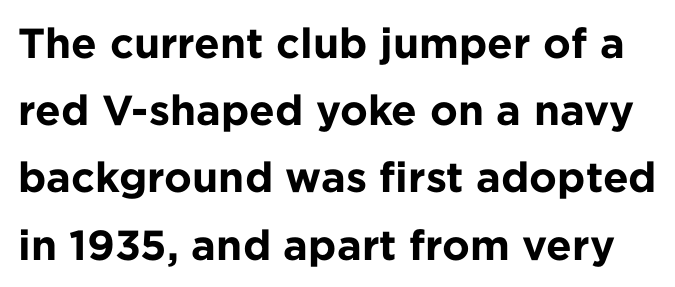
The image shows 42 px bold sans-serif type, upright; set normal line spacing (1.6x), normal letter spacing, not underlined; low stroke contrast and a medium x-height.
